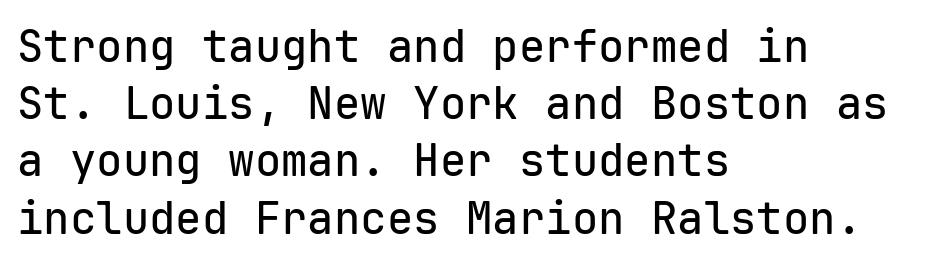
{"serif": "no", "italic": "no", "width": "normal", "stroke_contrast": "low", "x_height": "medium", "monospaced": "yes", "underline": "no", "align": "left", "line_spacing": "normal", "line_spacing_ratio": 1.3, "letter_spacing": "normal", "letter_spacing_em": 0.0, "glyph_px": 44}
